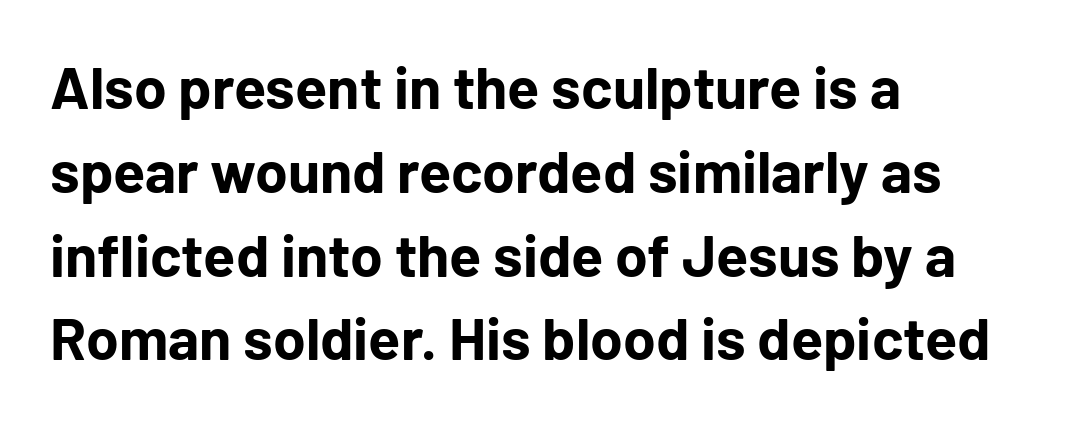
{"serif": "no", "italic": "no", "bold": "yes", "weight": "bold", "width": "normal", "stroke_contrast": "low", "x_height": "medium", "monospaced": "no", "underline": "no", "align": "left", "line_spacing": "normal", "line_spacing_ratio": 1.42, "letter_spacing": "normal", "letter_spacing_em": 0.0, "glyph_px": 59}
